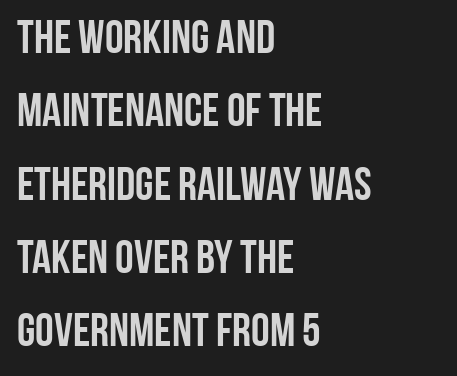
The image shows 47 px condensed sans-serif type, upright; set left-aligned, normal line spacing (1.56x), normal letter spacing, not underlined; low stroke contrast and a large x-height.
